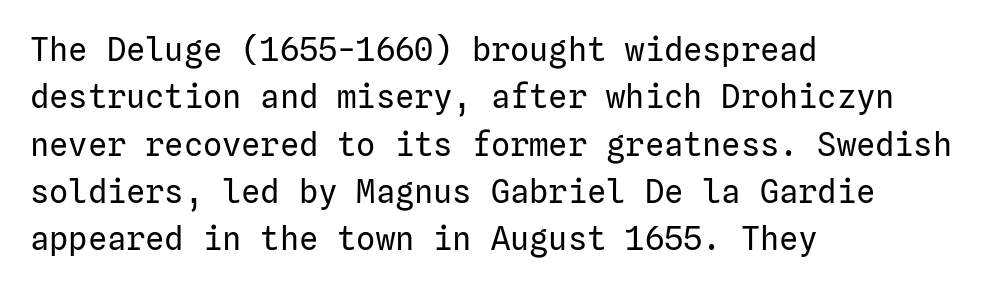
Beneath every word, the page is bare. Weight class: somewhere from thin through regular. The type is set solid horizontally, with unmodified tracking. The setting favours the left margin, as ordinary paragraphs usually do. The type sits square on the baseline with zero lean.
